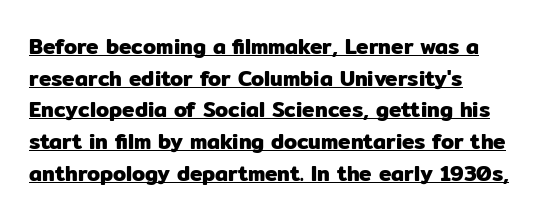
This block has exactly the height ordinary leading produces. No italicization has been applied; the sample stays upright. In designer terms, the underline attribute is active on this setting. Default kerning and tracking; the words read as compact shapes.
